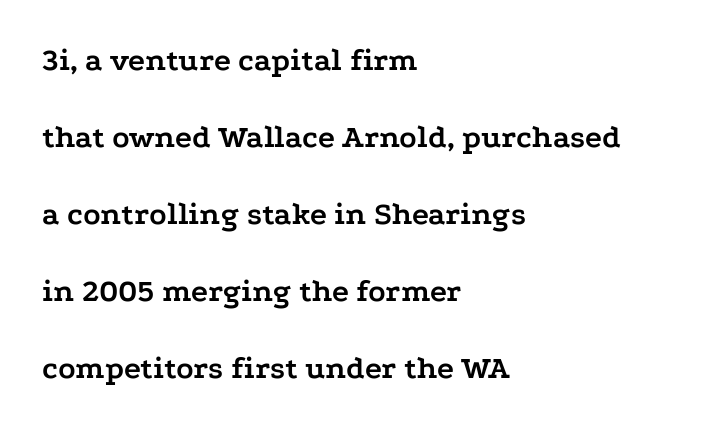
{"serif": "yes", "italic": "no", "bold": "yes", "weight": "semibold", "width": "wide", "stroke_contrast": "low", "x_height": "medium", "monospaced": "no", "underline": "no", "align": "left", "line_spacing": "loose", "line_spacing_ratio": 2.41, "letter_spacing": "normal", "letter_spacing_em": 0.0, "glyph_px": 32}
